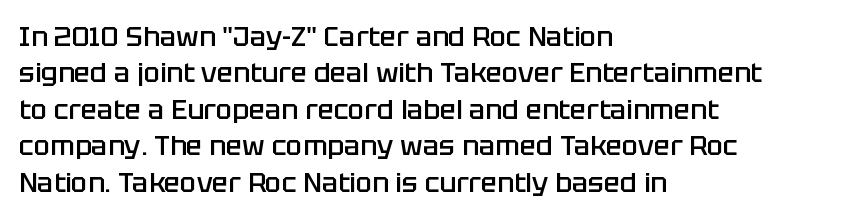
The image shows 27 px text type, upright; set left-aligned, normal line spacing (1.35x), normal letter spacing, not underlined.
